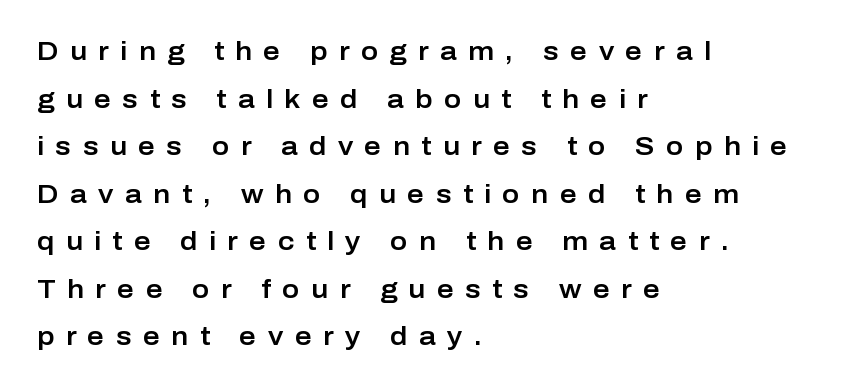
Q: Is the text italic (slanted)? A: No, it is upright.
Q: Is the text underlined? A: No.
Q: How is the paragraph aligned? A: Left-aligned.
Q: Is the spacing between letters normal or unusually wide? A: Unusually wide.
